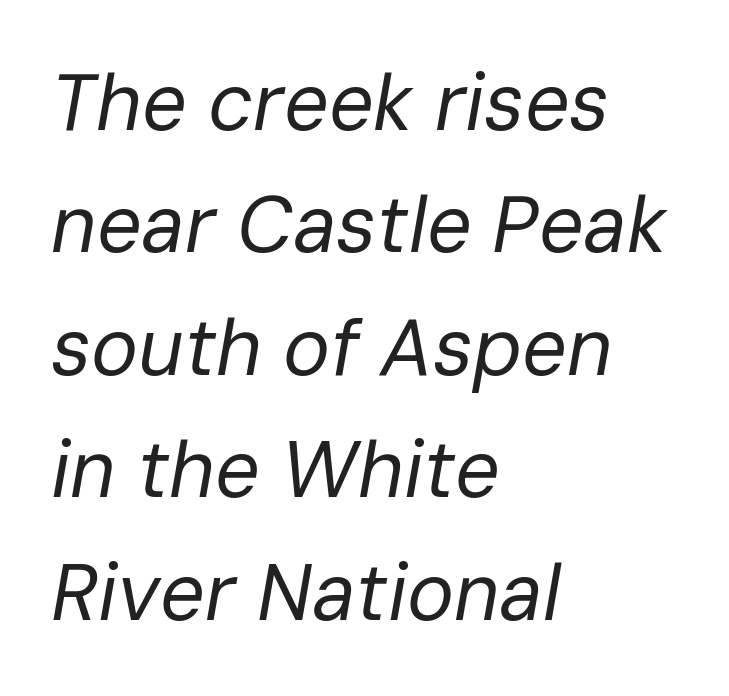
{"italic": "yes", "lean": "right", "slant_degrees": 10, "bold": "no", "weight": "regular", "width": "normal", "stroke_contrast": "low", "x_height": "medium", "monospaced": "no", "underline": "no", "align": "left", "line_spacing": "normal", "line_spacing_ratio": 1.55, "letter_spacing": "normal", "letter_spacing_em": 0.0, "glyph_px": 79}
